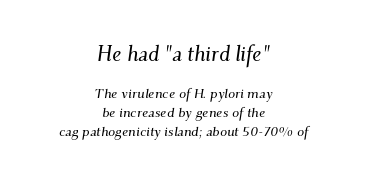
If you squint, the top block still reads clearly — it's the larger of the two. Does extra space separate the letters? No, they use regular spacing. Honestly, the row spacing looks completely unremarkable. The rendering applies a slant to the glyphs. Each row of text sits above clean, open space.
